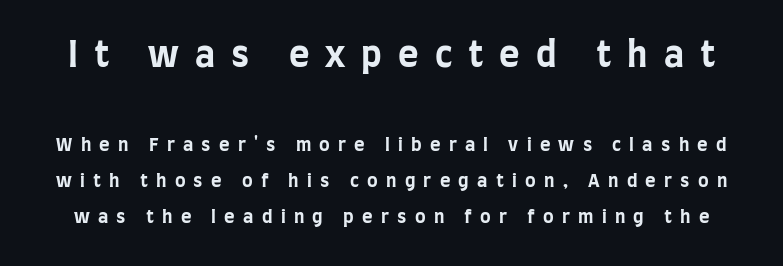
The image shows 35 px bold, condensed sans-serif type, upright; set loose line spacing (1.98x), unusually wide letter spacing (+0.46 em), not underlined; the first (top) block is 1.94x larger; low stroke contrast and a large x-height.
